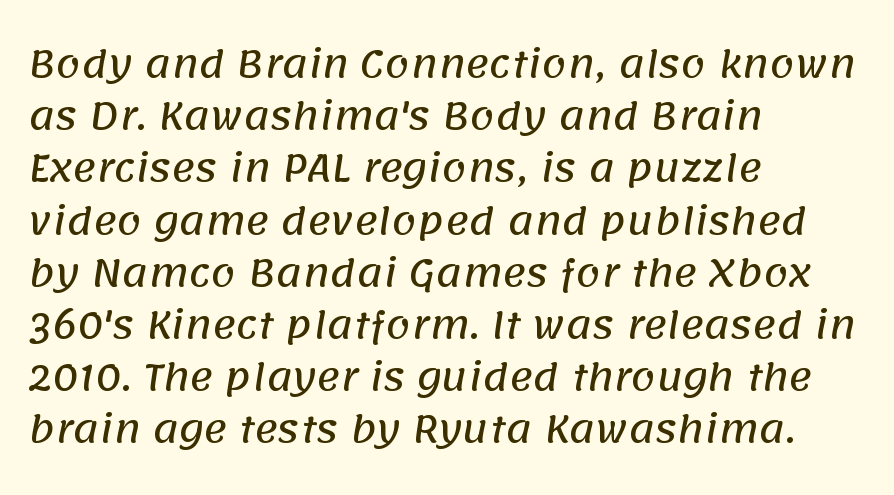
{"serif": "no", "width": "normal", "stroke_contrast": "low", "x_height": "large", "monospaced": "no", "underline": "no", "align": "left", "line_spacing": "normal", "line_spacing_ratio": 1.45, "letter_spacing": "normal", "letter_spacing_em": 0.0, "glyph_px": 36}
